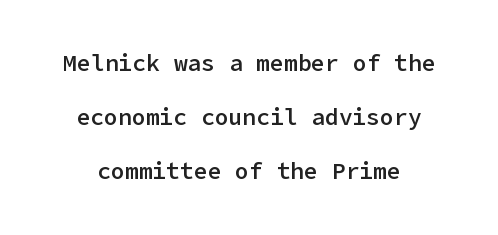
The image shows 23 px text type, upright; set loose line spacing (2.35x), normal letter spacing, not underlined.
